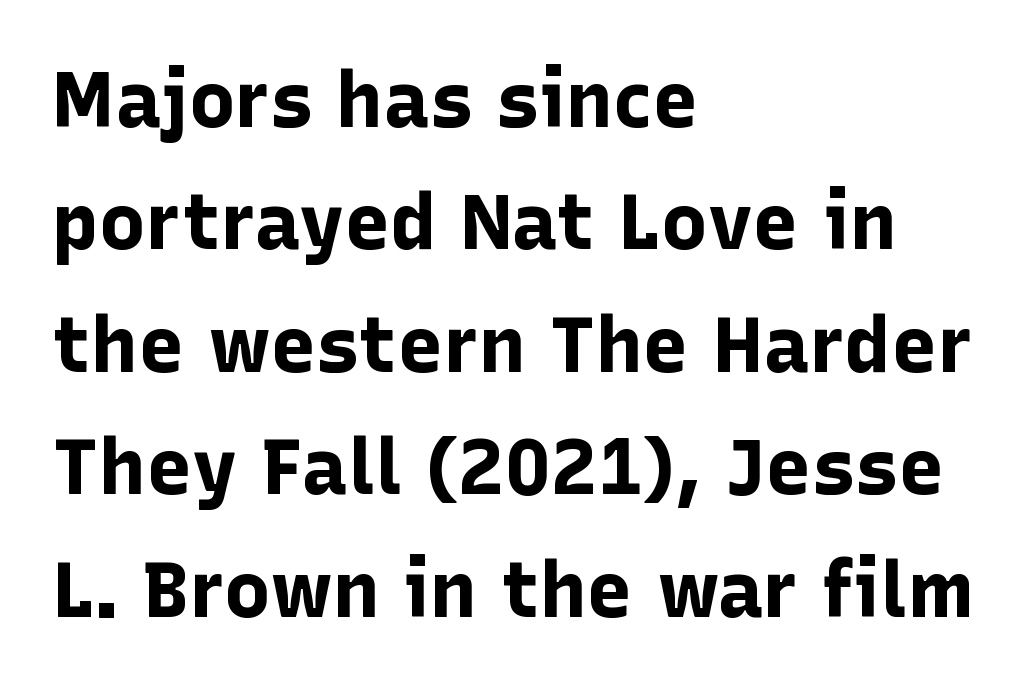
Q: Is the text bold? A: Yes.
Q: Is the text italic (slanted)? A: No, it is upright.
Q: Is the typeface a serif or a sans-serif typeface? A: Sans-serif.
Q: Is the text underlined? A: No.
Q: How is the paragraph aligned? A: Left-aligned.
Q: Is the spacing between letters normal or unusually wide? A: Normal.
Q: Is the spacing between lines tight, normal or loose? A: Normal.
Q: Width (condensed, normal, or wide)? A: Normal.
Q: Stroke contrast? A: Low.
Q: x-height? A: Medium.
Q: Monospaced? A: No.
